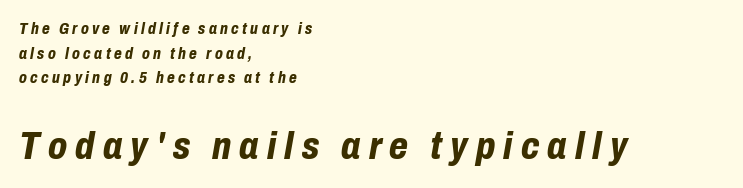
A bare baseline throughout the passage. Its strokes are broad and dark, the hallmark of bold type. The letters advance in unequal steps, a hallmark of proportional type. If you drew a ruler down the left edge, every line would touch it.
